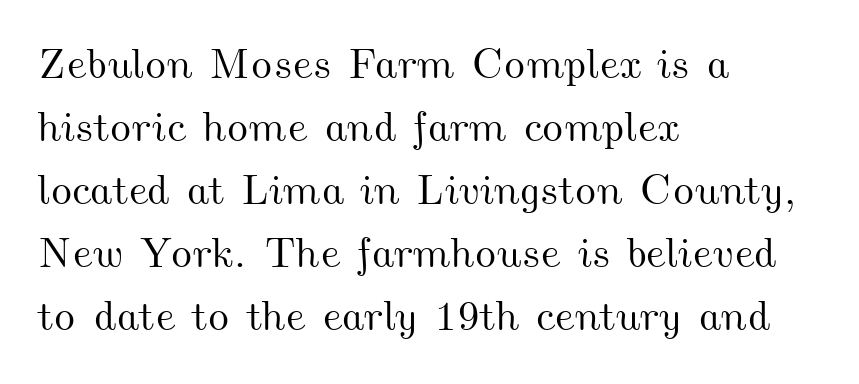
{"width": "wide", "stroke_contrast": "medium", "x_height": "small", "monospaced": "no", "underline": "no", "align": "left", "line_spacing": "normal", "line_spacing_ratio": 1.5, "letter_spacing": "normal", "letter_spacing_em": 0.0, "glyph_px": 42}
